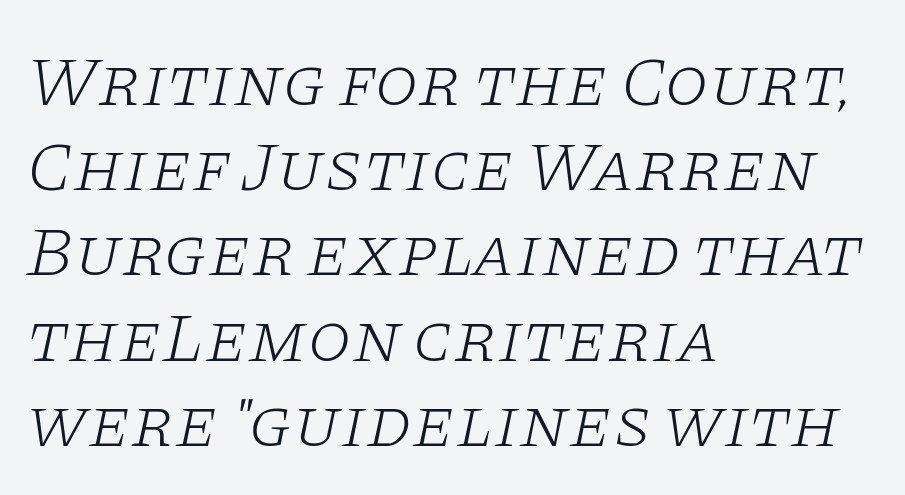
{"serif": "yes", "italic": "yes", "lean": "right", "slant_degrees": 11, "bold": "no", "weight": "light", "width": "wide", "stroke_contrast": "low", "x_height": "large", "monospaced": "no", "underline": "no", "align": "left", "line_spacing_ratio": 1.2, "letter_spacing": "normal", "letter_spacing_em": 0.0, "glyph_px": 71}
